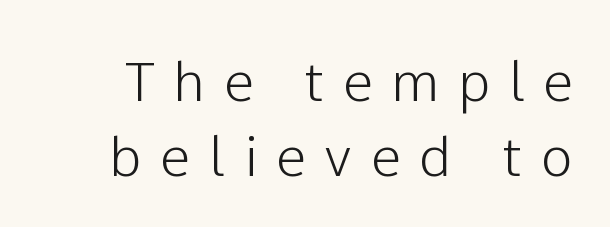
Q: Is the text italic (slanted)? A: No, it is upright.
Q: Is the typeface a serif or a sans-serif typeface? A: Sans-serif.
Q: Is the text underlined? A: No.
Q: Is the spacing between letters normal or unusually wide? A: Unusually wide.
Q: Is the spacing between lines tight, normal or loose? A: Normal.
Q: Width (condensed, normal, or wide)? A: Normal.
Q: Stroke contrast? A: Low.
Q: x-height? A: Medium.
Q: Monospaced? A: No.
